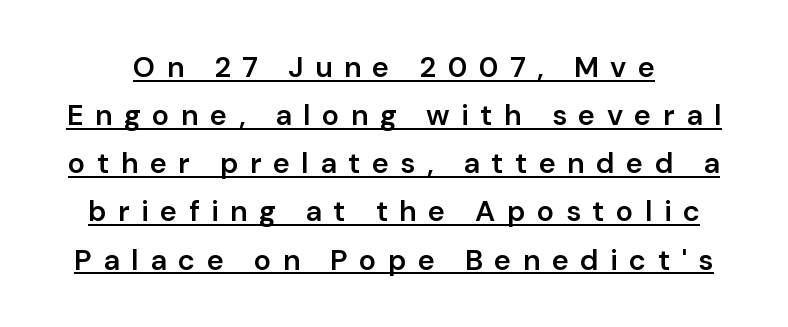
The line texture is sparse and dotted thanks to wide tracking. Students, observe: this is what conventionally led text looks like. Type style note: lacks serifs. Like a heading marked for emphasis, these lines bear an underscore. The lettering holds an erect, upright posture throughout.
